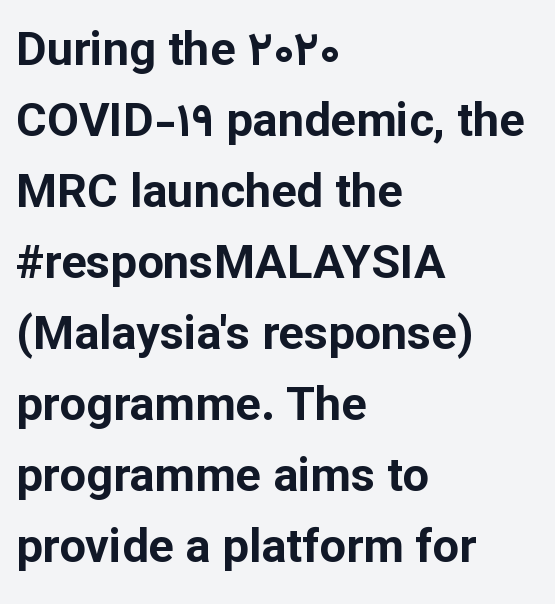
The image shows 47 px bold sans-serif type, upright; set left-aligned, normal line spacing (1.51x), normal letter spacing, not underlined; low stroke contrast and a medium x-height.
